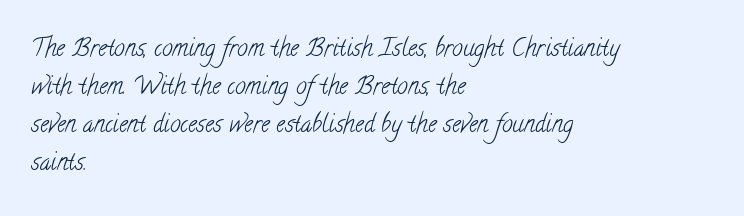
The space beneath each line is pristine and unruled. A normal amount of white space separates one row of letters from the next. Stem width sits at or under what a default text font uses. Alignment: flush left. Tracking here is standard; glyphs follow each other at the usual distance.
